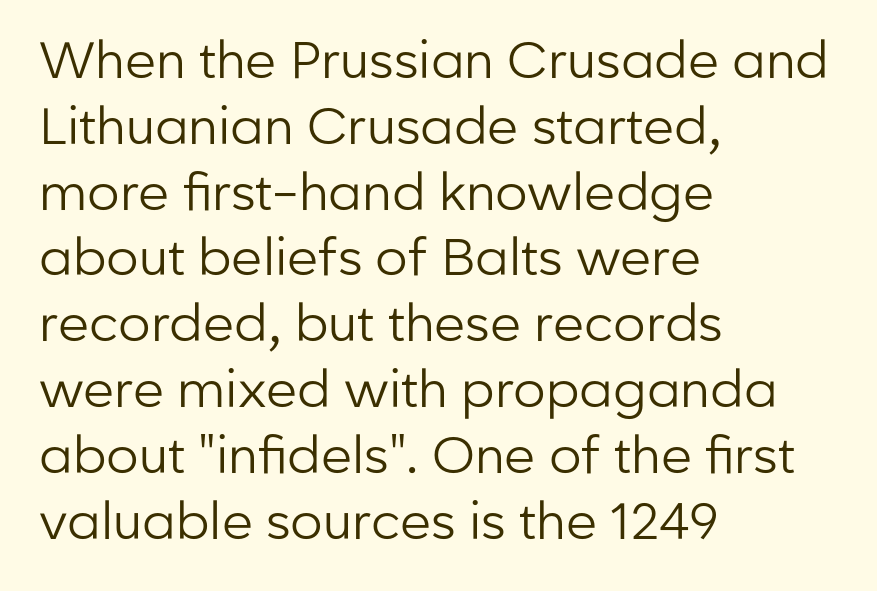
The type sits square on the baseline with zero lean. Nobody drew a line under any word here. Reading down the column, the eye jumps a familiar distance to each next line. Does the copy run flush right? No — it runs flush left. Weight class: somewhere from thin through regular.
